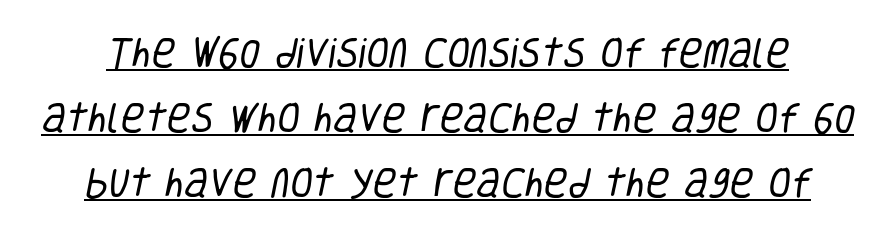
The characters display no serif detailing; their extremities are plain. This sample has the flowing, uneven cadence of proportional lettering. The font sits on the lighter half of the weight spectrum, regular included. The glyphs are accompanied by a horizontal stroke just below them. Line spacing here is loose.
